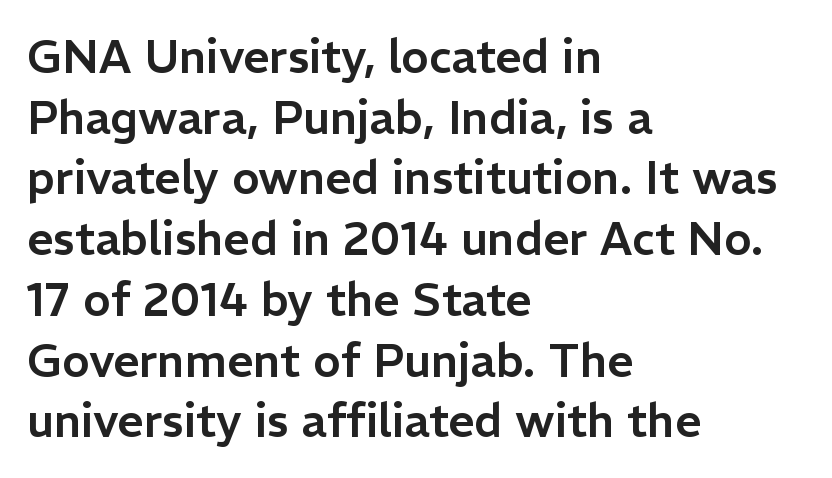
{"serif": "no", "italic": "no", "width": "normal", "stroke_contrast": "low", "x_height": "medium", "monospaced": "no", "underline": "no", "align": "left", "line_spacing": "normal", "line_spacing_ratio": 1.32, "letter_spacing": "normal", "letter_spacing_em": 0.0, "glyph_px": 46}
